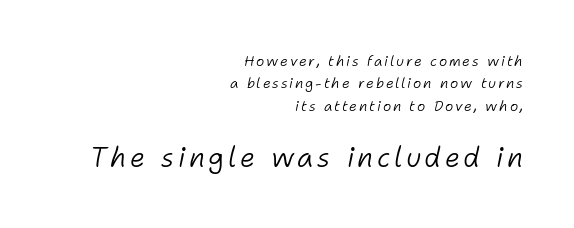
The image shows 27 px text type, italic (leaning right); set right-aligned, normal line spacing (1.59x), not underlined; the second (bottom) block is 1.93x larger.
